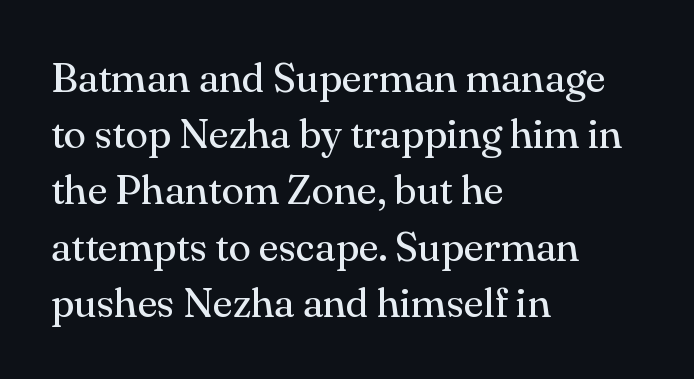
Compared with typical paragraphs, the rows here are spaced about the same. Nobody drew a line under any word here. Ordinary non-slanted type is in use. These lines are set flush left with a ragged right edge.
